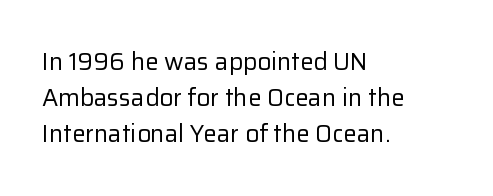
Q: Is the text bold? A: No.
Q: Is the text italic (slanted)? A: No, it is upright.
Q: Is the text underlined? A: No.
Q: How is the paragraph aligned? A: Left-aligned.
Q: Is the spacing between letters normal or unusually wide? A: Normal.
Q: Is the spacing between lines tight, normal or loose? A: Normal.
